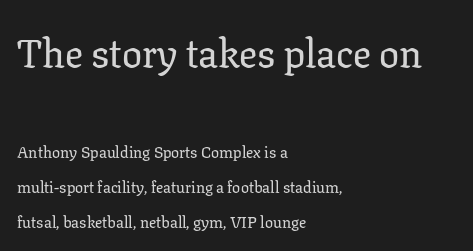
{"serif": "yes", "italic": "no", "width": "normal", "stroke_contrast": "low", "x_height": "medium", "monospaced": "no", "underline": "no", "align": "left", "line_spacing": "loose", "line_spacing_ratio": 2.2, "letter_spacing": "normal", "letter_spacing_em": 0.0, "larger_block": "first", "size_ratio": 2.5, "glyph_px": 40}
